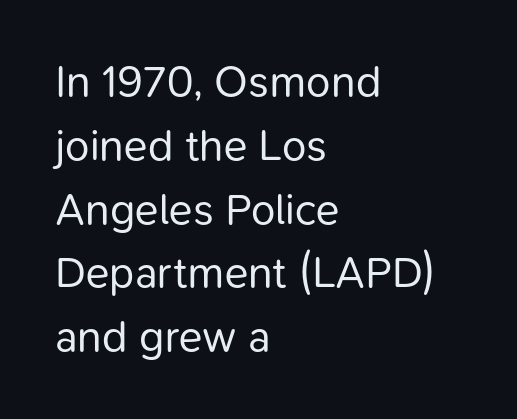
The image shows 44 px regular-weight sans-serif type, upright; set left-aligned, normal line spacing (1.45x), normal letter spacing, not underlined; low stroke contrast and a medium x-height.
